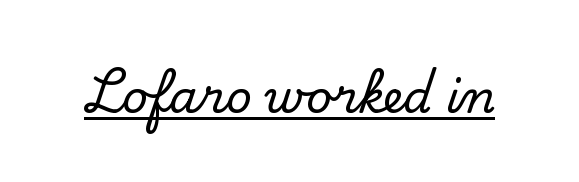
Little horizontal feet cap the strokes, marking this as serif type. Honestly, the underline is the first thing you notice here. These lines are rendered in a variable-pitch font. Between one letter and the next there's only the usual sliver of space.
